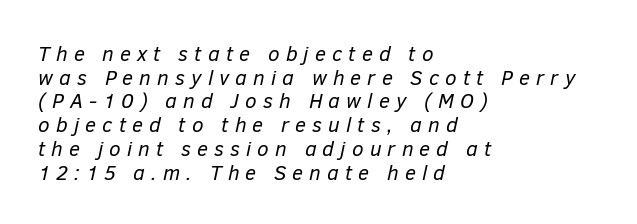
The image shows 21 px text type, italic (leaning right); set left-aligned, tight line spacing (1.13x), unusually wide letter spacing (+0.29 em), not underlined.
